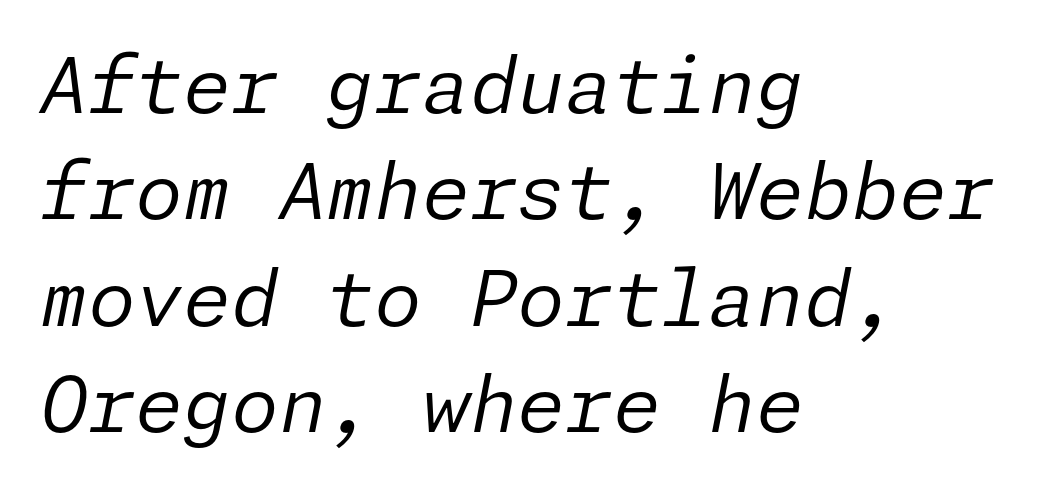
If you measured baseline to baseline, you'd find a middling distance. No extra tracking has been applied to these lines. The strokes carry an ordinary text weight at most. Honestly, there is no underline to notice here at all. This rendering uses left alignment, leaving the right contour irregular. Slant detected: the letters are inclined.
